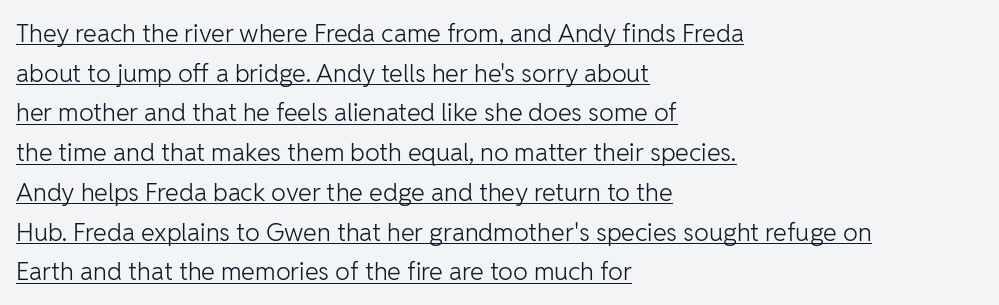
Q: Is the text bold? A: No.
Q: Is the text italic (slanted)? A: No, it is upright.
Q: Is the text underlined? A: Yes.
Q: How is the paragraph aligned? A: Left-aligned.
Q: Is the spacing between letters normal or unusually wide? A: Normal.
Q: Is the spacing between lines tight, normal or loose? A: Normal.
